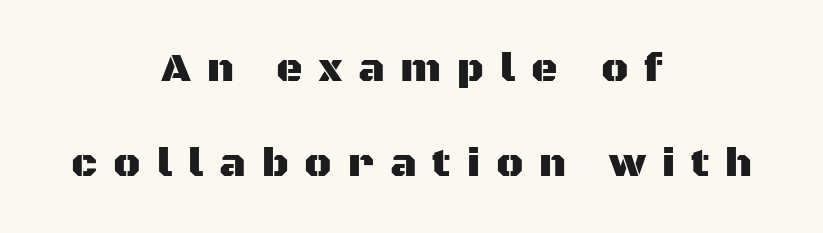
A typesetter would label this face a sans. The passage shown is typed in a proportional face where columns would drift. When letters stand straight like this, we call the style roman or upright. Glyph-to-glyph distance is far greater than everyday printed text.
